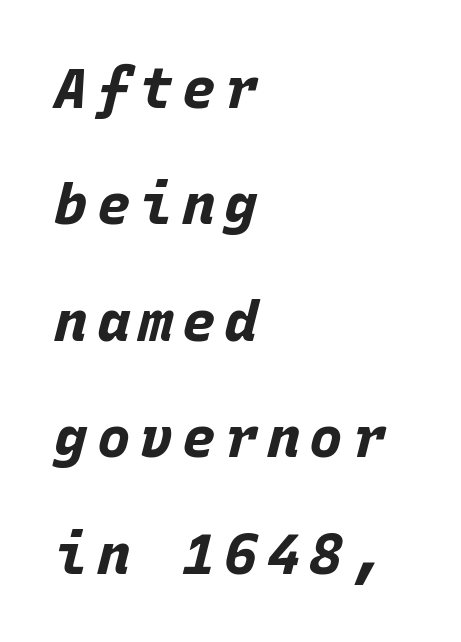
Q: Is the text bold? A: Yes.
Q: Is the text italic (slanted)? A: Yes, it leans right by about 15 degrees.
Q: Is the text underlined? A: No.
Q: How is the paragraph aligned? A: Left-aligned.
Q: Is the spacing between lines tight, normal or loose? A: Loose.
Q: Width (condensed, normal, or wide)? A: Normal.
Q: Stroke contrast? A: Low.
Q: x-height? A: Large.
Q: Monospaced? A: Yes.
